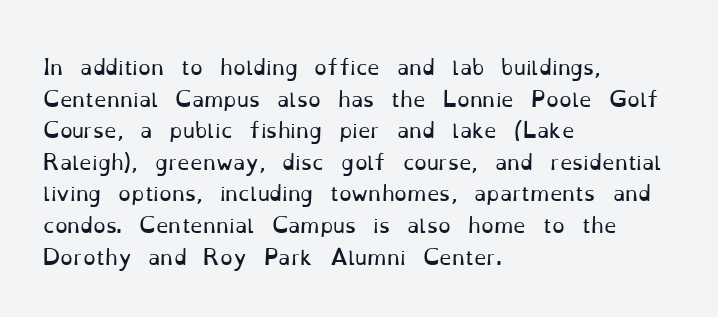
{"italic": "no", "bold": "no", "underline": "no", "align": "left", "line_spacing": "normal", "line_spacing_ratio": 1.58, "letter_spacing": "normal", "letter_spacing_em": 0.0, "glyph_px": 20}
